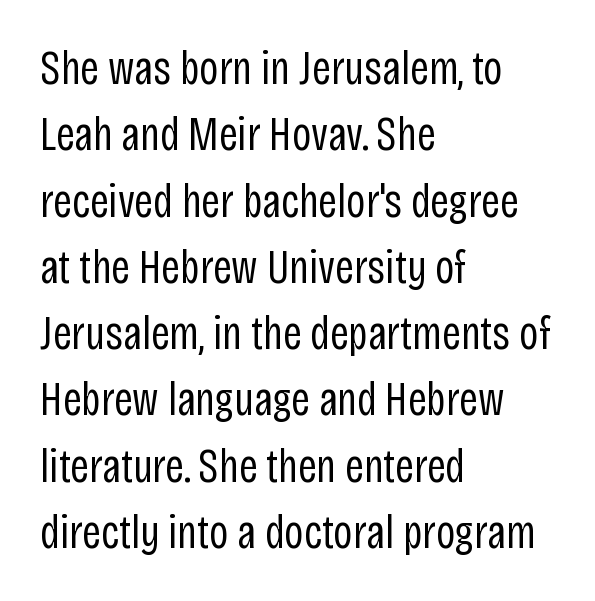
Q: Is the text bold? A: No.
Q: Is the text italic (slanted)? A: No, it is upright.
Q: Is the typeface a serif or a sans-serif typeface? A: Sans-serif.
Q: Is the text underlined? A: No.
Q: How is the paragraph aligned? A: Left-aligned.
Q: Is the spacing between letters normal or unusually wide? A: Normal.
Q: Is the spacing between lines tight, normal or loose? A: Normal.
Q: Width (condensed, normal, or wide)? A: Condensed.
Q: Stroke contrast? A: Low.
Q: x-height? A: Large.
Q: Monospaced? A: No.
